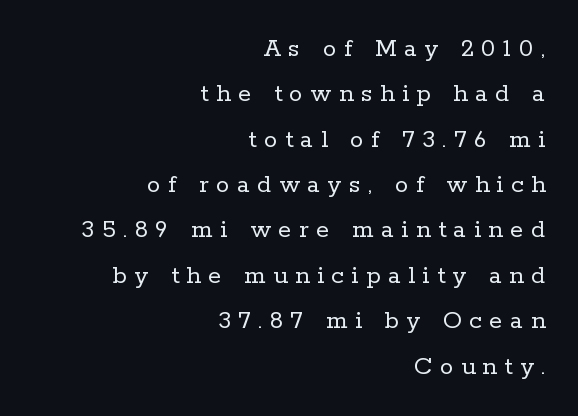
{"italic": "no", "bold": "no", "underline": "no", "align": "right", "line_spacing": "normal", "line_spacing_ratio": 1.68, "letter_spacing": "wide", "letter_spacing_em": 0.28, "glyph_px": 27}
